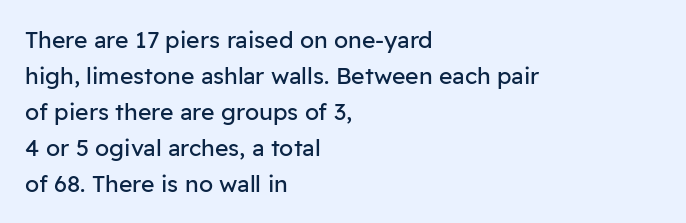
{"italic": "no", "bold": "no", "underline": "no", "align": "left", "line_spacing": "normal", "line_spacing_ratio": 1.56, "letter_spacing": "normal", "letter_spacing_em": 0.0, "glyph_px": 23}
